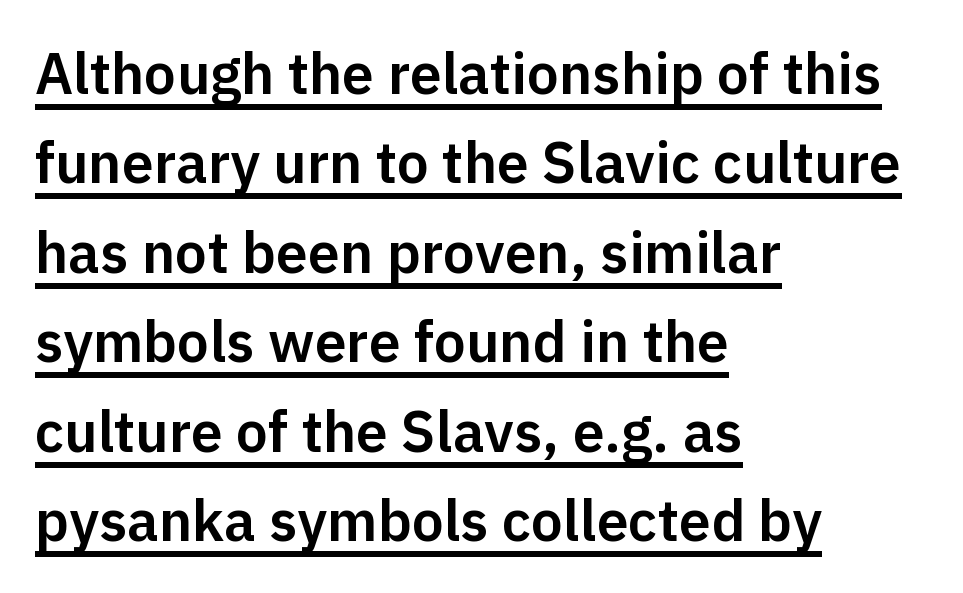
Q: Is the text italic (slanted)? A: No, it is upright.
Q: Is the typeface a serif or a sans-serif typeface? A: Sans-serif.
Q: Is the text underlined? A: Yes.
Q: How is the paragraph aligned? A: Left-aligned.
Q: Is the spacing between letters normal or unusually wide? A: Normal.
Q: Is the spacing between lines tight, normal or loose? A: Normal.
Q: Width (condensed, normal, or wide)? A: Normal.
Q: Stroke contrast? A: Low.
Q: x-height? A: Medium.
Q: Monospaced? A: No.
